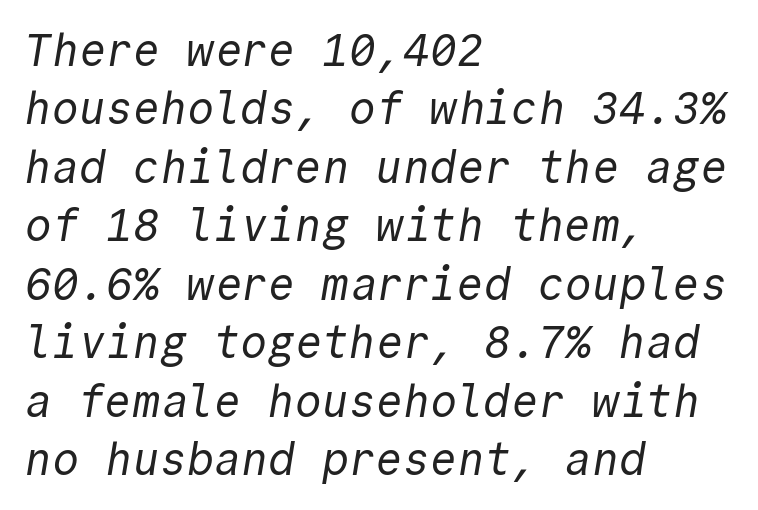
Q: Is the text bold? A: No.
Q: Is the typeface a serif or a sans-serif typeface? A: Sans-serif.
Q: Is the text underlined? A: No.
Q: How is the paragraph aligned? A: Left-aligned.
Q: Is the spacing between letters normal or unusually wide? A: Normal.
Q: Is the spacing between lines tight, normal or loose? A: Normal.
Q: Width (condensed, normal, or wide)? A: Normal.
Q: x-height? A: Medium.
Q: Monospaced? A: Yes.
